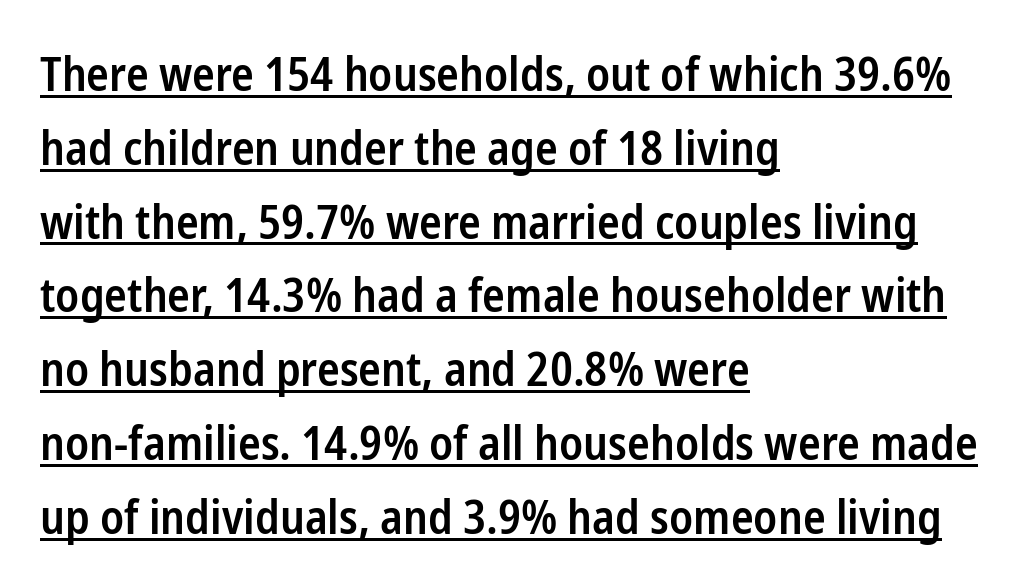
Q: Is the text bold? A: Semi-bold.
Q: Is the text italic (slanted)? A: No, it is upright.
Q: Is the typeface a serif or a sans-serif typeface? A: Sans-serif.
Q: Is the text underlined? A: Yes.
Q: How is the paragraph aligned? A: Left-aligned.
Q: Is the spacing between letters normal or unusually wide? A: Normal.
Q: Is the spacing between lines tight, normal or loose? A: Normal.
Q: Width (condensed, normal, or wide)? A: Condensed.
Q: Stroke contrast? A: Low.
Q: x-height? A: Medium.
Q: Monospaced? A: No.
